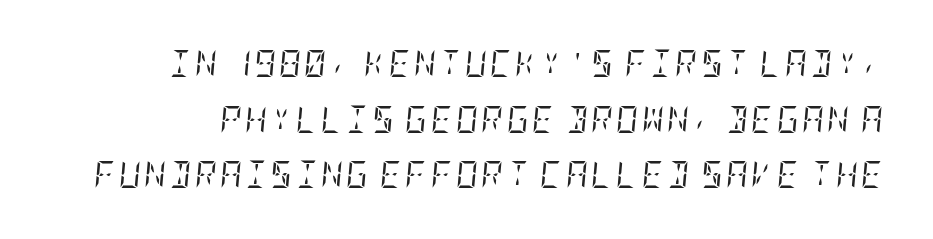
Q: Is the text bold? A: No.
Q: Is the text italic (slanted)? A: Yes, it leans right by about 5 degrees.
Q: Is the text underlined? A: No.
Q: Is the spacing between lines tight, normal or loose? A: Loose.
